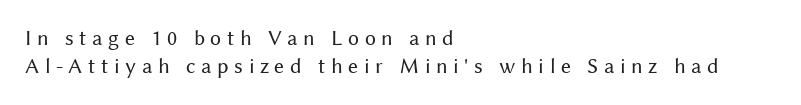
Q: Is the text bold? A: No.
Q: Is the text italic (slanted)? A: No, it is upright.
Q: Is the text underlined? A: No.
Q: How is the paragraph aligned? A: Left-aligned.
Q: Is the spacing between letters normal or unusually wide? A: Unusually wide.
Q: Is the spacing between lines tight, normal or loose? A: Normal.
